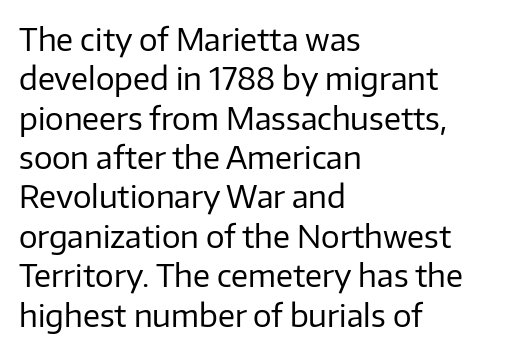
The font is comparable to plain body text, perhaps lighter. Do the characters align in a grid? No, the font is proportional. Every row of glyphs begins at an identical x-position on the left. Successive baselines arrive at the customary interval. The horizontal fit of the characters is conventional and even. Unlike a traditional serif, this face leaves its strokes unadorned.
